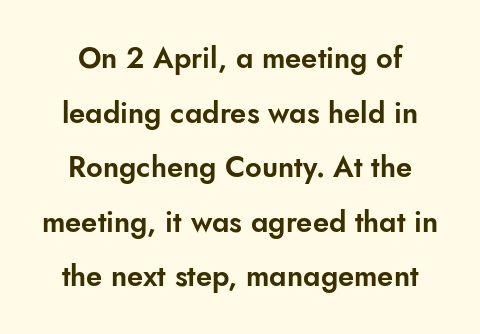
The image shows 29 px sans-serif type, upright; set centered, line spacing 1.88x, normal letter spacing, not underlined; low stroke contrast and a small x-height.
